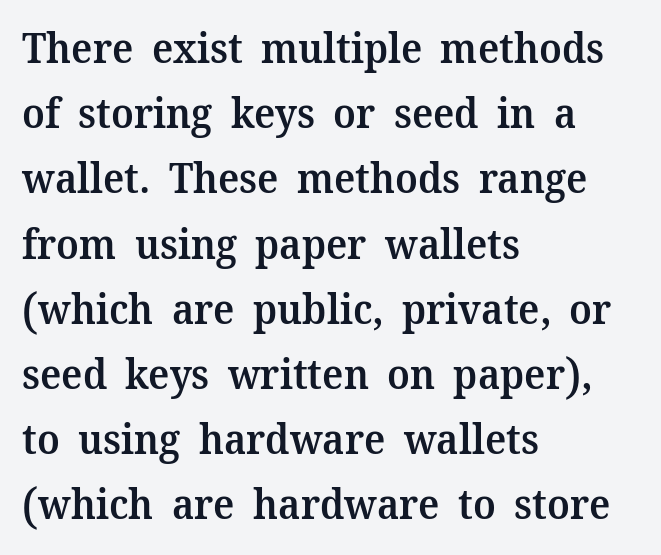
Q: Is the text bold? A: Semi-bold.
Q: Is the text italic (slanted)? A: No, it is upright.
Q: Is the typeface a serif or a sans-serif typeface? A: Serif.
Q: Is the text underlined? A: No.
Q: How is the paragraph aligned? A: Left-aligned.
Q: Is the spacing between letters normal or unusually wide? A: Normal.
Q: Is the spacing between lines tight, normal or loose? A: Normal.
Q: Width (condensed, normal, or wide)? A: Normal.
Q: Stroke contrast? A: Medium.
Q: x-height? A: Medium.
Q: Monospaced? A: No.
